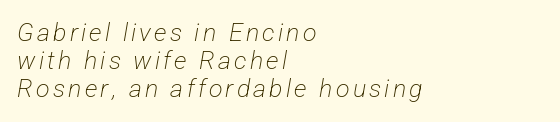
{"bold": "no", "underline": "no", "align": "left", "line_spacing": "tight", "line_spacing_ratio": 1.13, "glyph_px": 25}
